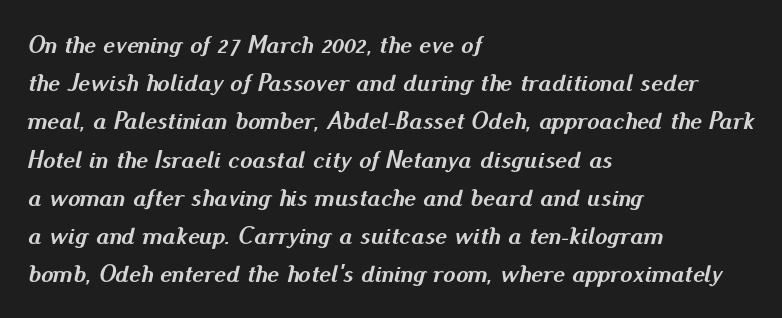
If you measured baseline to baseline, you'd find a middling distance. Honestly, there is no underline to notice here at all. Every character sits at an angle, as italics do. What stands out about the letter spacing? Nothing — it is the standard amount. The typesetter chose a ragged-right arrangement here.
